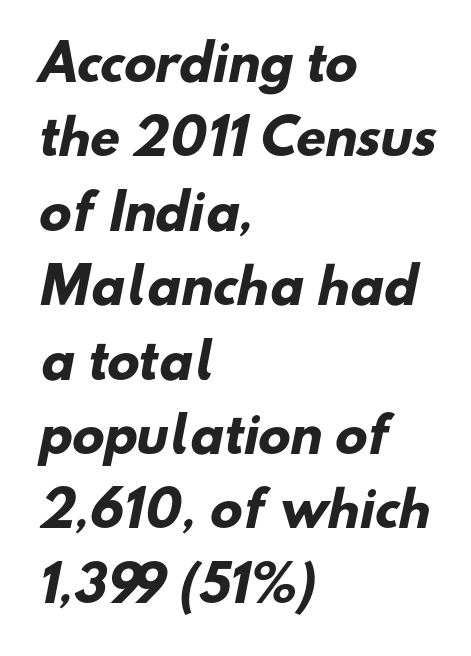
Q: Is the text bold? A: Yes.
Q: Is the typeface a serif or a sans-serif typeface? A: Sans-serif.
Q: Is the text underlined? A: No.
Q: How is the paragraph aligned? A: Left-aligned.
Q: Is the spacing between letters normal or unusually wide? A: Normal.
Q: Is the spacing between lines tight, normal or loose? A: Normal.
Q: Width (condensed, normal, or wide)? A: Normal.
Q: Stroke contrast? A: Low.
Q: x-height? A: Small.
Q: Monospaced? A: No.
